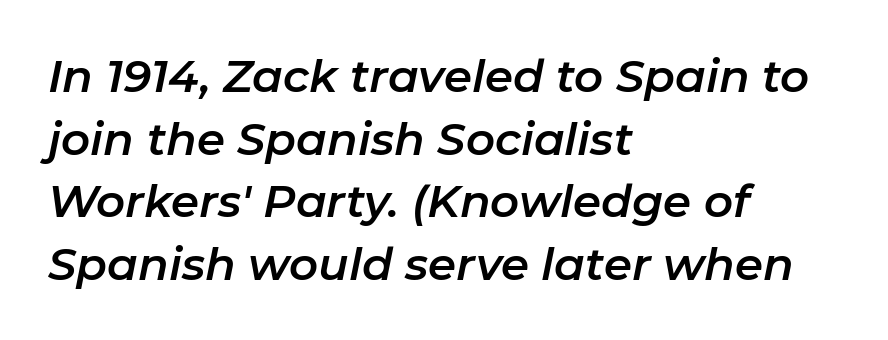
Q: Is the text italic (slanted)? A: Yes, it leans right by about 11 degrees.
Q: Is the text underlined? A: No.
Q: How is the paragraph aligned? A: Left-aligned.
Q: Is the spacing between letters normal or unusually wide? A: Normal.
Q: Is the spacing between lines tight, normal or loose? A: Normal.
Q: Width (condensed, normal, or wide)? A: Normal.
Q: Stroke contrast? A: Low.
Q: x-height? A: Medium.
Q: Monospaced? A: No.
